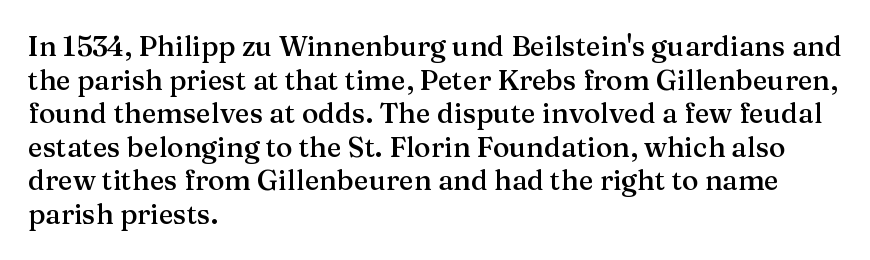
A student would call this left alignment; a typographer would say flush left, rag right. The tracking reads as untouched default to a designer's eye. Weight check: semibold — heavier than regular, not quite bold. Nobody drew a line under any word here. The font's upright variant was chosen for this text. Think of a printed novel: that variable character pitch is what you see here.
